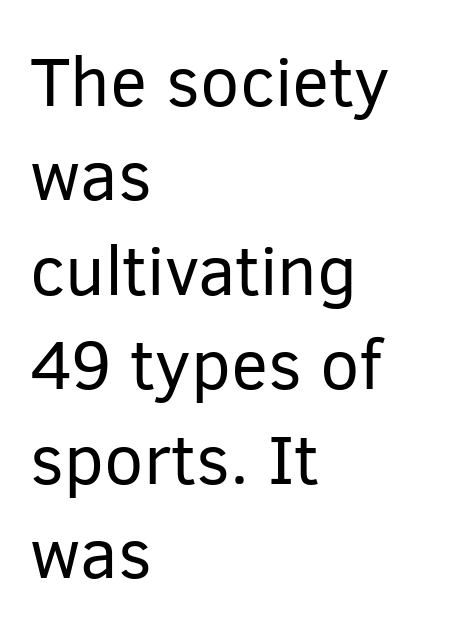
Q: Is the text bold? A: No.
Q: Is the text italic (slanted)? A: No, it is upright.
Q: Is the typeface a serif or a sans-serif typeface? A: Sans-serif.
Q: Is the text underlined? A: No.
Q: How is the paragraph aligned? A: Left-aligned.
Q: Is the spacing between letters normal or unusually wide? A: Normal.
Q: Is the spacing between lines tight, normal or loose? A: Normal.
Q: Width (condensed, normal, or wide)? A: Normal.
Q: Stroke contrast? A: Low.
Q: x-height? A: Medium.
Q: Monospaced? A: No.
